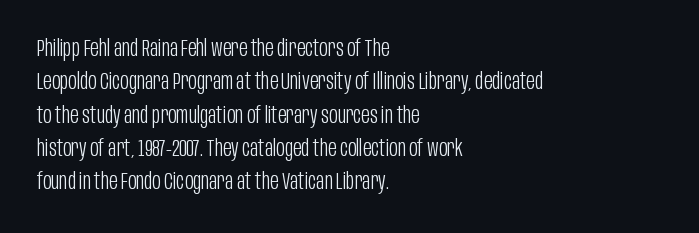
How would I describe the line gaps? Plain and ordinary. Just letters on the line, the space beneath them empty. Alignment: flush left. In terms of posture, this sample is upright.
